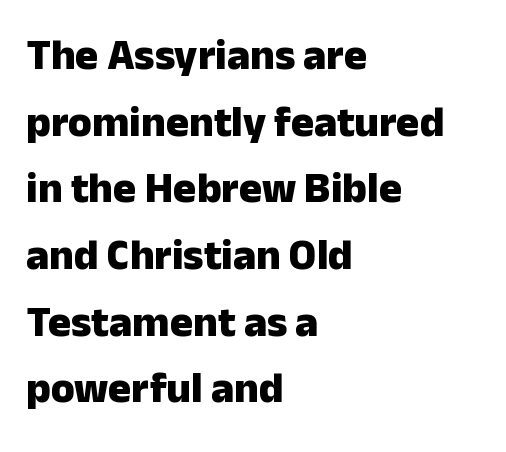
The image shows 43 px heavy sans-serif type, upright; set left-aligned, normal line spacing (1.55x), normal letter spacing, not underlined; low stroke contrast and a medium x-height.
